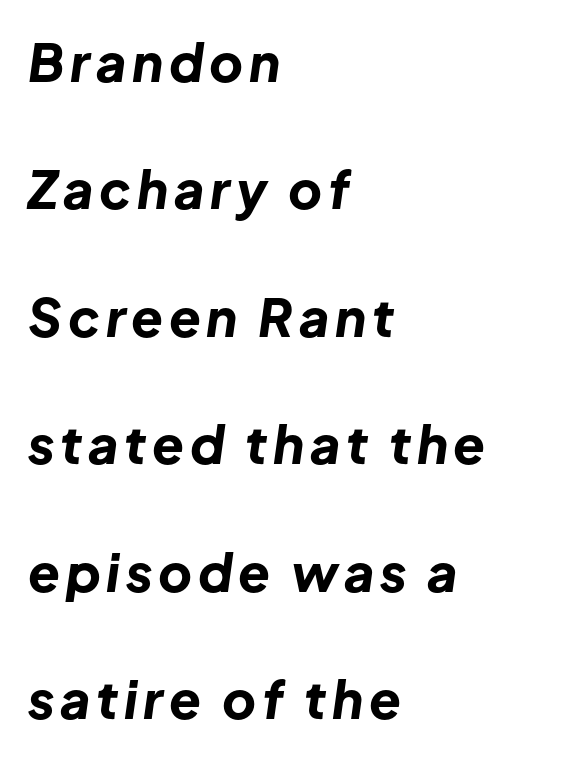
The font's italic variant was chosen for this text. A great deal of white space separates one row of letters from the next. This rendering features lettering with no underline. A full-strength bold gives these letters their thick strokes.
